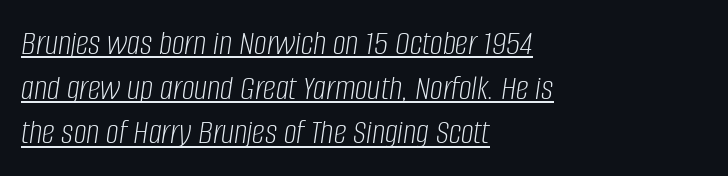
The strokes carry an ordinary text weight at most. Inter-character spacing is left at the font's built-in metrics. Horizontal alignment here is leftward, the default for most running prose. Looks like regular typesetting: each glyph gets only the width it needs. The specimen reads as italic at a glance.
